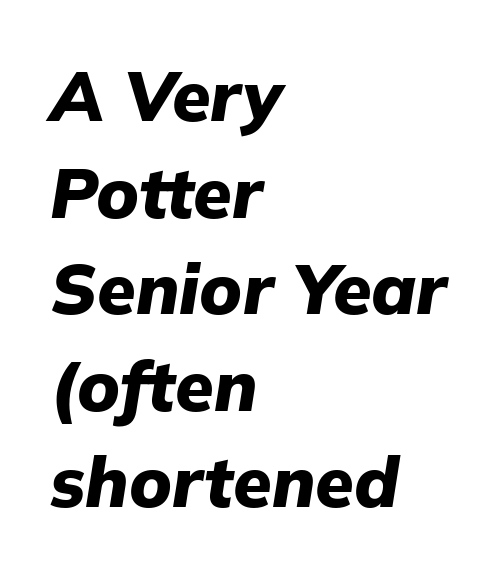
The image shows 70 px heavy type, italic (leaning right); set left-aligned, normal line spacing (1.38x), normal letter spacing, not underlined; low stroke contrast and a medium x-height.
